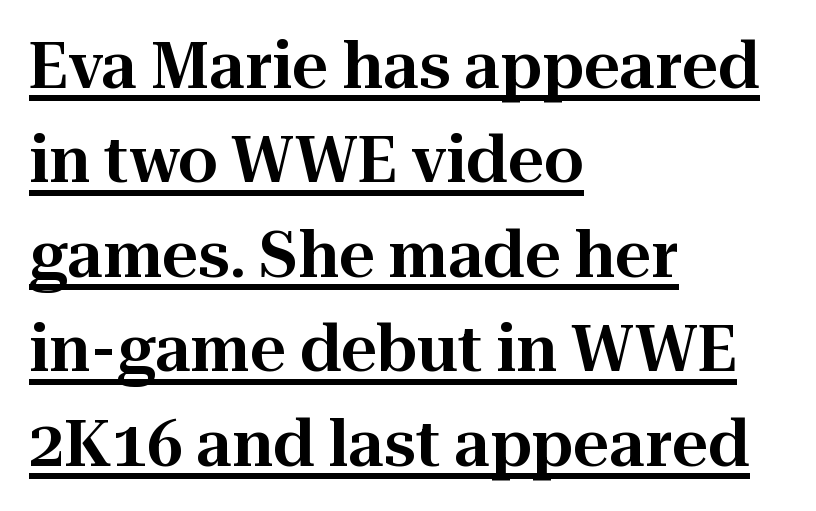
The image shows 63 px serif type, upright; set left-aligned, normal line spacing (1.5x), normal letter spacing, underlined; high stroke contrast and a medium x-height.
